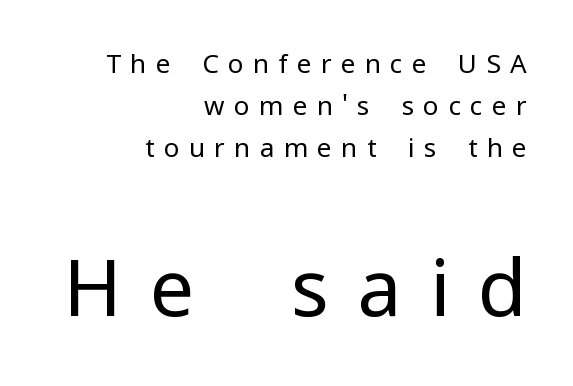
This sample is right-justified, so line beginnings fall wherever the words allow. The face used here is rendered with a markedly widened letterfit. Classification — sans serif. A clean baseline with only descenders dipping below it. The letters stand upright; this is a roman face.
